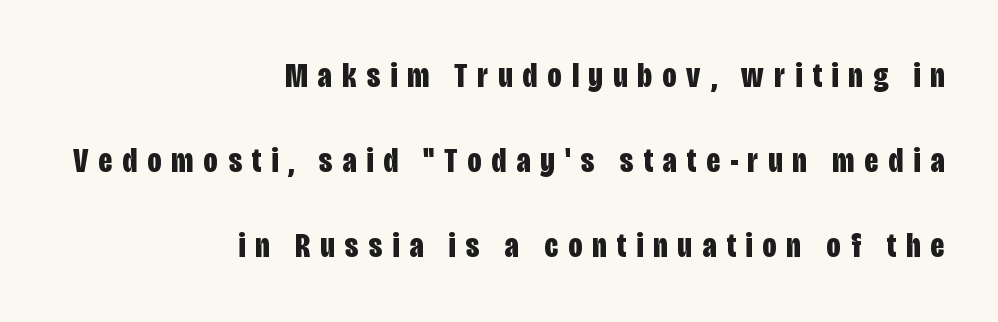
Q: Is the text bold? A: Yes.
Q: Is the text italic (slanted)? A: No, it is upright.
Q: Is the typeface a serif or a sans-serif typeface? A: Sans-serif.
Q: Is the text underlined? A: No.
Q: How is the paragraph aligned? A: Right-aligned.
Q: Is the spacing between letters normal or unusually wide? A: Unusually wide.
Q: Is the spacing between lines tight, normal or loose? A: Loose.
Q: Width (condensed, normal, or wide)? A: Condensed.
Q: Stroke contrast? A: Low.
Q: x-height? A: Large.
Q: Monospaced? A: No.
